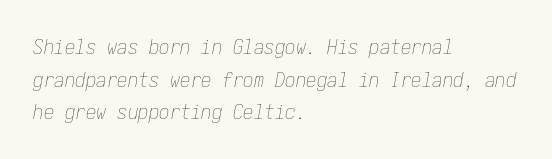
The weight tops out at a normal text grade. In terms of leading, this rendering sits right in the middle. Clear beneath every line of the passage. The passage is arranged the way most books set body copy — flush left. The letterforms sit shoulder to shoulder at normal distance. The typography opts for an oblique posture over an upright one.
